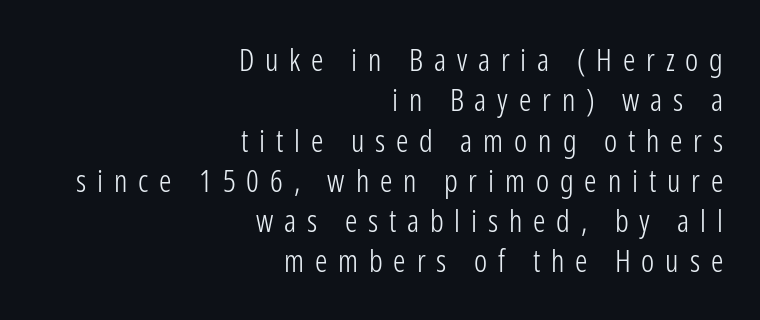
{"serif": "no", "italic": "no", "bold": "no", "weight": "light", "width": "condensed", "stroke_contrast": "low", "x_height": "medium", "monospaced": "no", "underline": "no", "align": "right", "line_spacing": "normal", "line_spacing_ratio": 1.3, "letter_spacing": "wide", "letter_spacing_em": 0.35, "glyph_px": 31}
